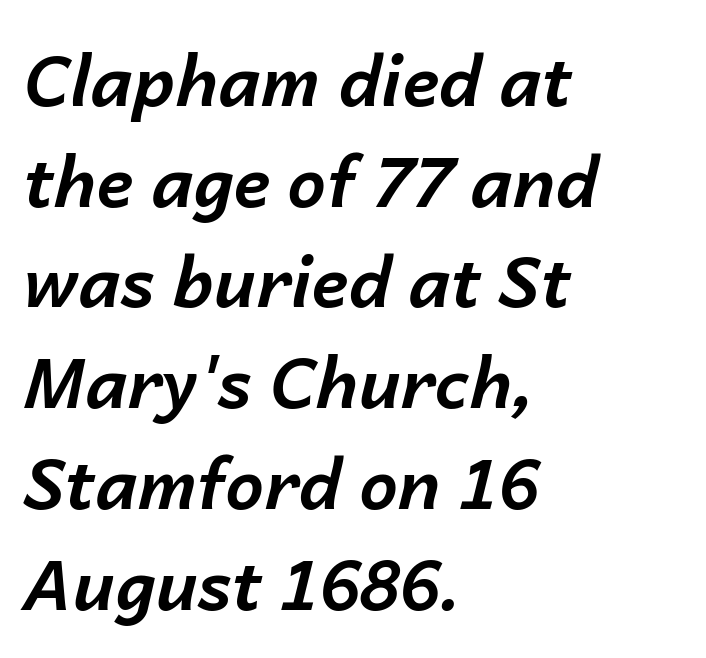
{"italic": "yes", "lean": "right", "slant_degrees": 14, "bold": "yes", "weight": "bold", "width": "normal", "stroke_contrast": "low", "x_height": "medium", "monospaced": "no", "underline": "no", "align": "left", "line_spacing": "normal", "line_spacing_ratio": 1.46, "letter_spacing": "normal", "letter_spacing_em": 0.0, "glyph_px": 69}
